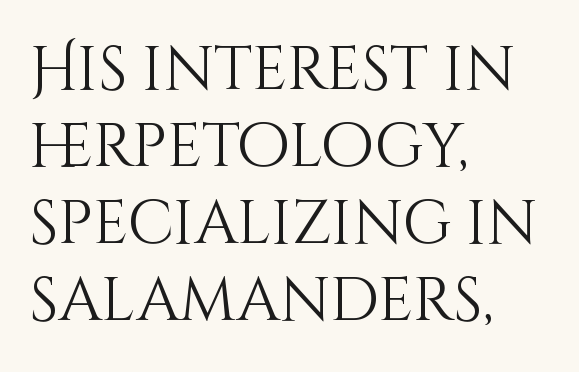
{"italic": "no", "bold": "no", "weight": "light", "width": "normal", "stroke_contrast": "medium", "x_height": "large", "monospaced": "no", "underline": "no", "align": "left", "line_spacing": "normal", "line_spacing_ratio": 1.26, "letter_spacing": "normal", "letter_spacing_em": 0.0, "glyph_px": 61}
